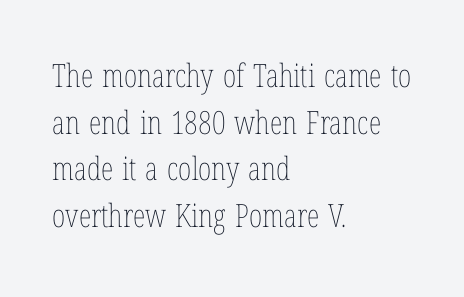
The strokes are not fattened; the text isn't bold. This block has exactly the height ordinary leading produces. Short note: letters normally spaced. Each line starts at the same left margin while the right side varies. Check under the words: just untouched page. Do the characters align in a grid? No, the font is proportional.
